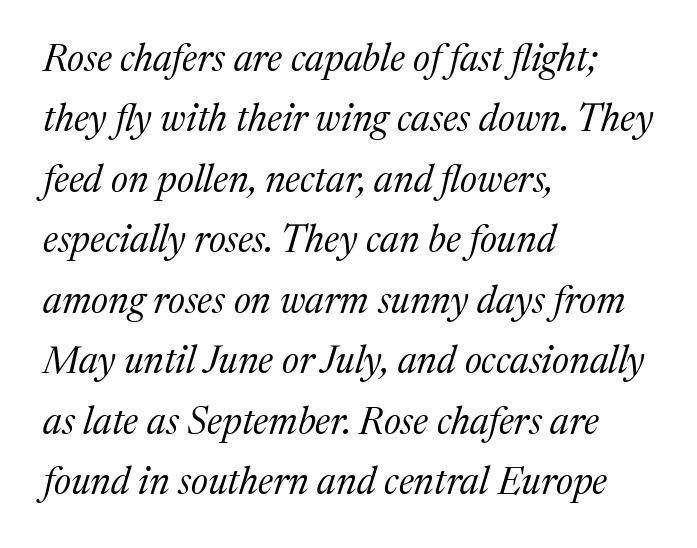
{"serif": "yes", "italic": "yes", "lean": "right", "slant_degrees": 17, "bold": "no", "weight": "regular", "width": "normal", "stroke_contrast": "medium", "x_height": "medium", "monospaced": "no", "underline": "no", "align": "left", "line_spacing": "normal", "line_spacing_ratio": 1.59, "letter_spacing": "normal", "letter_spacing_em": 0.0, "glyph_px": 38}
